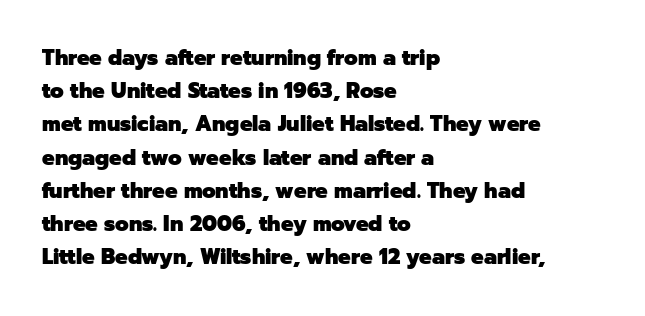
The image shows 21 px bold type, upright; set left-aligned, normal line spacing (1.58x), normal letter spacing, not underlined.
